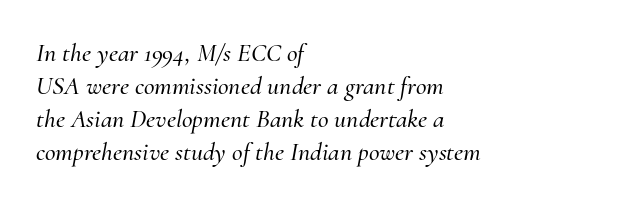
Q: Is the text italic (slanted)? A: Yes, it leans right by about 10 degrees.
Q: Is the text underlined? A: No.
Q: How is the paragraph aligned? A: Left-aligned.
Q: Is the spacing between letters normal or unusually wide? A: Normal.
Q: Is the spacing between lines tight, normal or loose? A: Normal.
